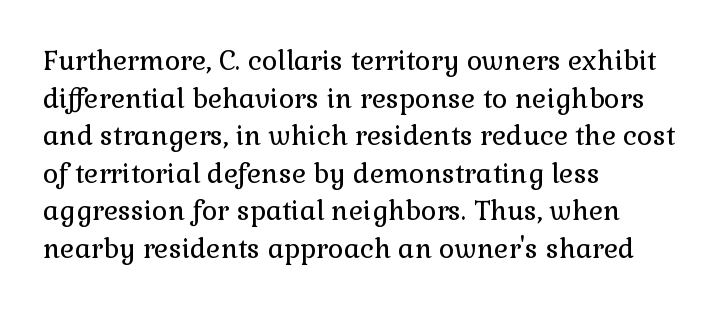
{"italic": "no", "bold": "no", "underline": "no", "align": "left", "line_spacing": "normal", "line_spacing_ratio": 1.39, "letter_spacing": "normal", "letter_spacing_em": 0.0, "glyph_px": 27}
